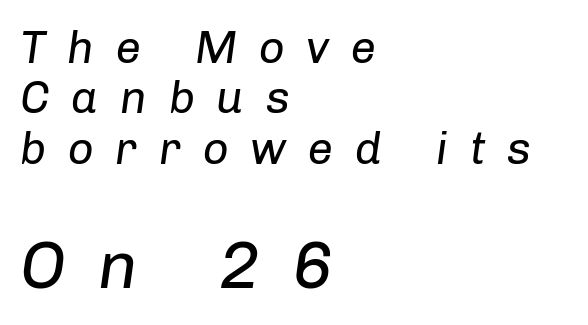
The image shows 67 px regular-weight type, italic (leaning right); set left-aligned, tight line spacing (1.12x), unusually wide letter spacing (+0.48 em), not underlined; the second (bottom) block is 1.49x larger; low stroke contrast and a medium x-height.
